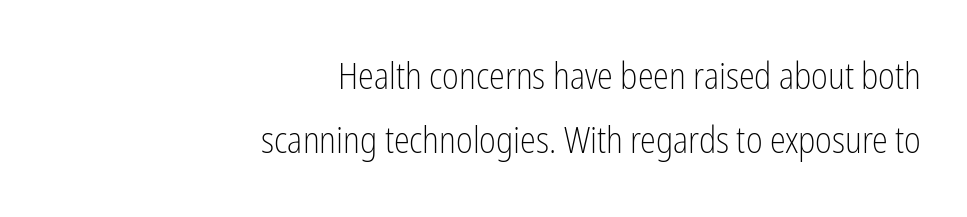
{"serif": "no", "italic": "no", "bold": "no", "weight": "light", "width": "condensed", "stroke_contrast": "low", "x_height": "medium", "monospaced": "no", "underline": "no", "align": "right", "line_spacing_ratio": 1.79, "letter_spacing": "normal", "letter_spacing_em": 0.0, "glyph_px": 36}
